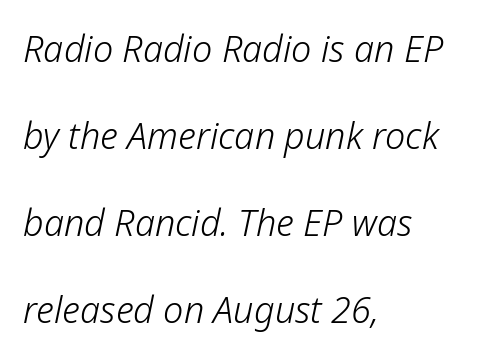
The image shows 36 px light type, italic (leaning right); set left-aligned, loose line spacing (2.42x), normal letter spacing, not underlined; low stroke contrast and a medium x-height.
